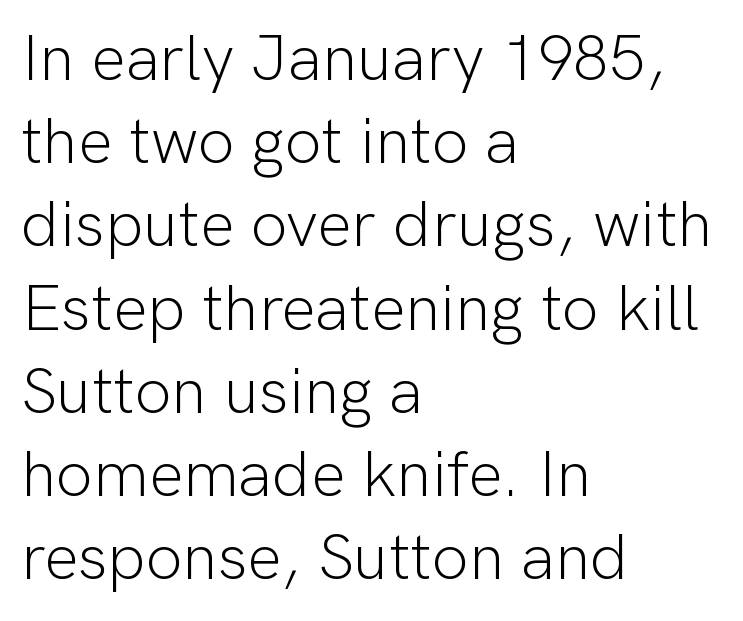
Q: Is the text bold? A: No.
Q: Is the text italic (slanted)? A: No, it is upright.
Q: Is the typeface a serif or a sans-serif typeface? A: Sans-serif.
Q: Is the text underlined? A: No.
Q: How is the paragraph aligned? A: Left-aligned.
Q: Is the spacing between letters normal or unusually wide? A: Normal.
Q: Is the spacing between lines tight, normal or loose? A: Normal.
Q: Width (condensed, normal, or wide)? A: Normal.
Q: Stroke contrast? A: Low.
Q: x-height? A: Medium.
Q: Monospaced? A: No.
